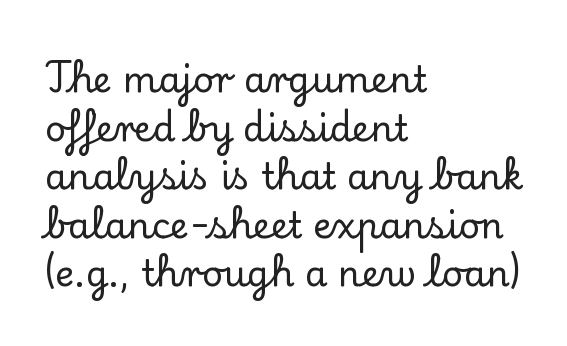
Q: Is the text italic (slanted)? A: No, it is upright.
Q: Is the typeface a serif or a sans-serif typeface? A: Serif.
Q: Is the text underlined? A: No.
Q: How is the paragraph aligned? A: Left-aligned.
Q: Is the spacing between letters normal or unusually wide? A: Normal.
Q: Is the spacing between lines tight, normal or loose? A: Normal.
Q: Width (condensed, normal, or wide)? A: Normal.
Q: Stroke contrast? A: Low.
Q: x-height? A: Small.
Q: Monospaced? A: No.
